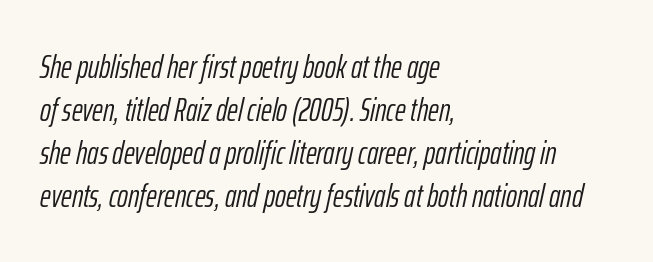
{"italic": "yes", "lean": "right", "slant_degrees": 12, "bold": "no", "weight": "light", "width": "condensed", "stroke_contrast": "low", "x_height": "medium", "monospaced": "no", "underline": "no", "align": "left", "line_spacing": "normal", "line_spacing_ratio": 1.3, "letter_spacing": "normal", "letter_spacing_em": 0.0, "glyph_px": 33}
